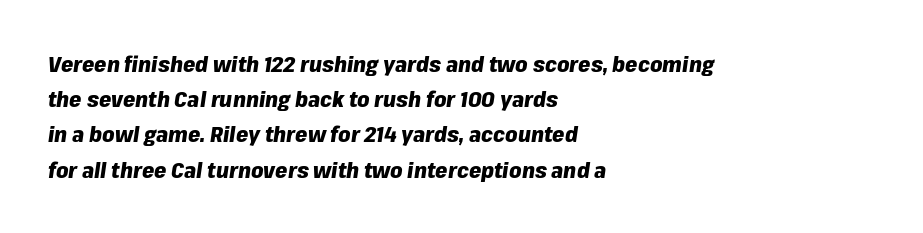
{"italic": "yes", "lean": "right", "slant_degrees": 8, "bold": "yes", "underline": "no", "align": "left", "line_spacing": "normal", "line_spacing_ratio": 1.6, "letter_spacing": "normal", "letter_spacing_em": 0.0, "glyph_px": 22}
